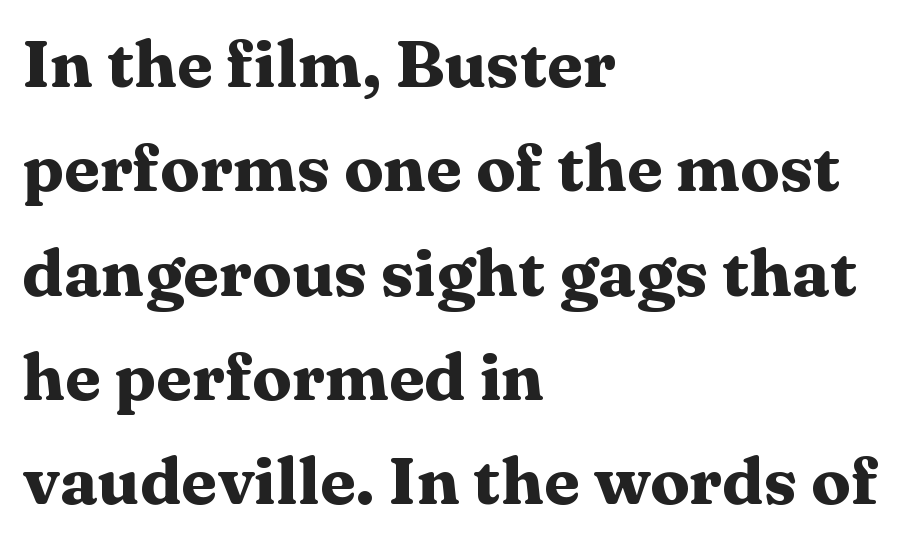
Q: Is the text bold? A: Yes.
Q: Is the text italic (slanted)? A: No, it is upright.
Q: Is the typeface a serif or a sans-serif typeface? A: Serif.
Q: Is the text underlined? A: No.
Q: How is the paragraph aligned? A: Left-aligned.
Q: Is the spacing between letters normal or unusually wide? A: Normal.
Q: Is the spacing between lines tight, normal or loose? A: Normal.
Q: Width (condensed, normal, or wide)? A: Wide.
Q: Stroke contrast? A: Medium.
Q: x-height? A: Medium.
Q: Monospaced? A: No.
